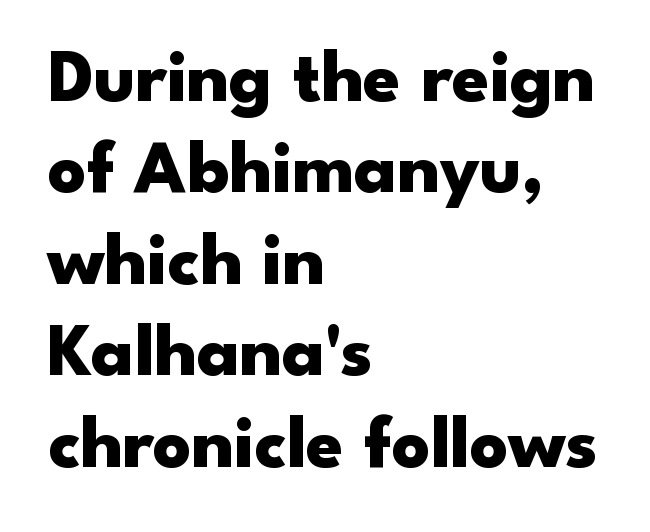
{"serif": "no", "italic": "no", "bold": "yes", "weight": "heavy", "width": "wide", "stroke_contrast": "low", "x_height": "small", "monospaced": "no", "underline": "no", "align": "left", "line_spacing_ratio": 1.22, "letter_spacing": "normal", "letter_spacing_em": 0.0, "glyph_px": 75}
